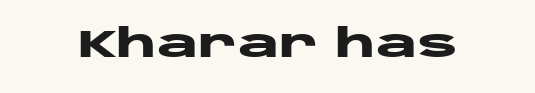
Q: Is the text bold? A: Yes.
Q: Is the text italic (slanted)? A: No, it is upright.
Q: Is the typeface a serif or a sans-serif typeface? A: Sans-serif.
Q: Is the text underlined? A: No.
Q: Is the spacing between letters normal or unusually wide? A: Normal.
Q: Width (condensed, normal, or wide)? A: Wide.
Q: Stroke contrast? A: Low.
Q: x-height? A: Large.
Q: Monospaced? A: No.
